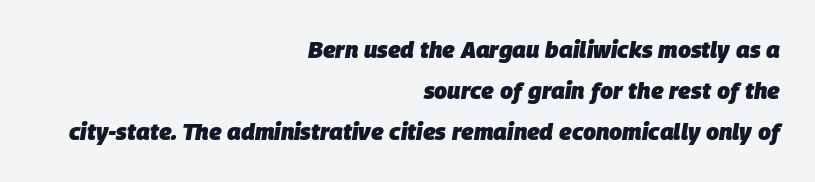
{"italic": "yes", "lean": "right", "slant_degrees": 9, "bold": "yes", "underline": "no", "align": "right", "line_spacing_ratio": 1.79, "letter_spacing": "normal", "letter_spacing_em": 0.0, "glyph_px": 23}
